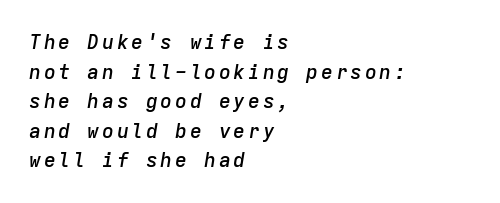
{"italic": "yes", "lean": "right", "slant_degrees": 9, "bold": "semi", "underline": "no", "align": "left", "line_spacing": "normal", "line_spacing_ratio": 1.48, "glyph_px": 20}
